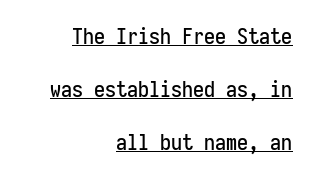
{"italic": "no", "underline": "yes", "align": "right", "line_spacing": "loose", "line_spacing_ratio": 2.42, "letter_spacing": "normal", "letter_spacing_em": 0.0, "glyph_px": 22}
